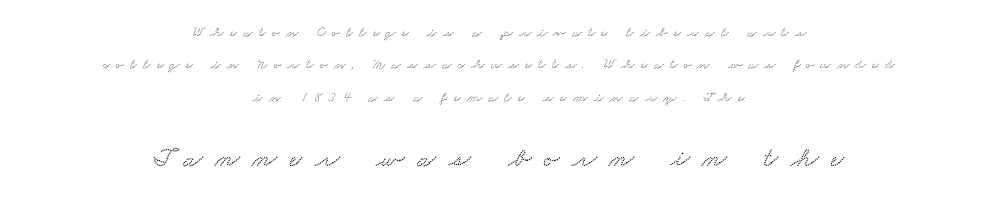
Q: Is the typeface a serif or a sans-serif typeface? A: Serif.
Q: Is the text underlined? A: No.
Q: How is the paragraph aligned? A: Centered.
Q: Is the spacing between letters normal or unusually wide? A: Unusually wide.
Q: Is the spacing between lines tight, normal or loose? A: Loose.
Q: Which block of text is set in a larger size, the first (top) or the second (bottom)? A: The second (bottom) one.
Q: Width (condensed, normal, or wide)? A: Wide.
Q: Stroke contrast? A: Low.
Q: x-height? A: Small.
Q: Monospaced? A: No.
